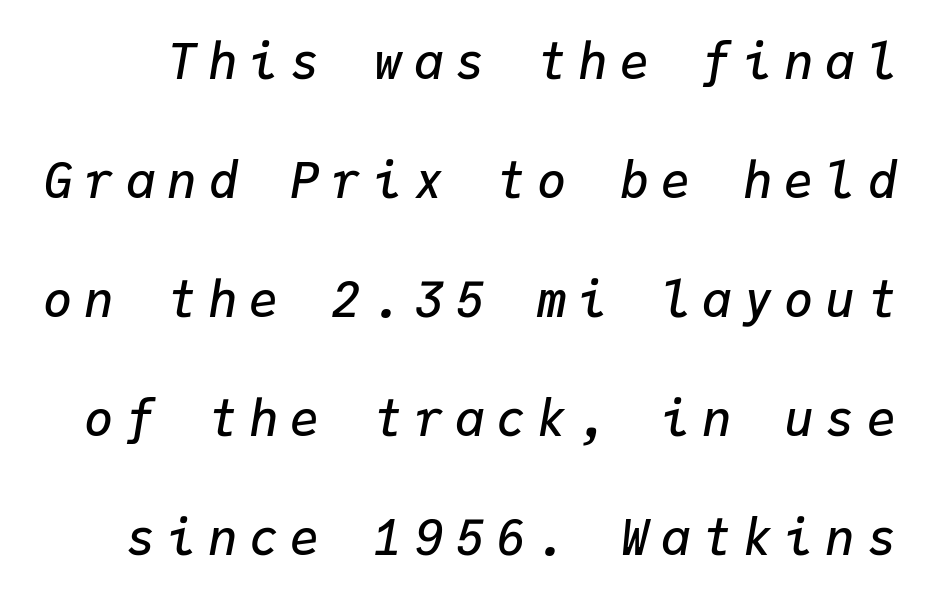
Q: Is the text bold? A: Semi-bold.
Q: Is the text italic (slanted)? A: Yes, it leans right by about 9 degrees.
Q: Is the text underlined? A: No.
Q: Is the spacing between letters normal or unusually wide? A: Unusually wide.
Q: Is the spacing between lines tight, normal or loose? A: Loose.
Q: Width (condensed, normal, or wide)? A: Normal.
Q: Stroke contrast? A: Low.
Q: x-height? A: Medium.
Q: Monospaced? A: Yes.
